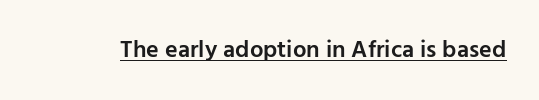
Q: Is the text bold? A: Semi-bold.
Q: Is the text italic (slanted)? A: No, it is upright.
Q: Is the text underlined? A: Yes.
Q: Is the spacing between letters normal or unusually wide? A: Normal.
